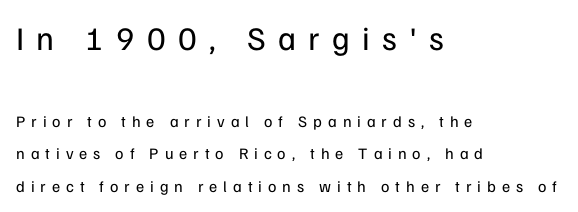
Whoever set this chose breathing room over compactness in the vertical rhythm. Between one letter and the next there's a generous, obvious gap. The typography opts for an upright posture over an oblique one. Looks like regular typesetting: each glyph gets only the width it needs. A sans-serif font was chosen for this passage.
